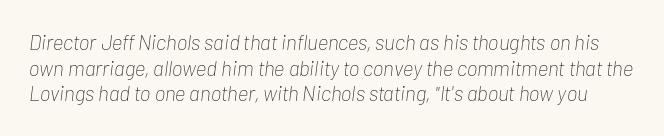
{"italic": "yes", "lean": "right", "slant_degrees": 7, "bold": "no", "underline": "no", "line_spacing_ratio": 1.22, "letter_spacing": "normal", "letter_spacing_em": 0.0, "glyph_px": 21}
